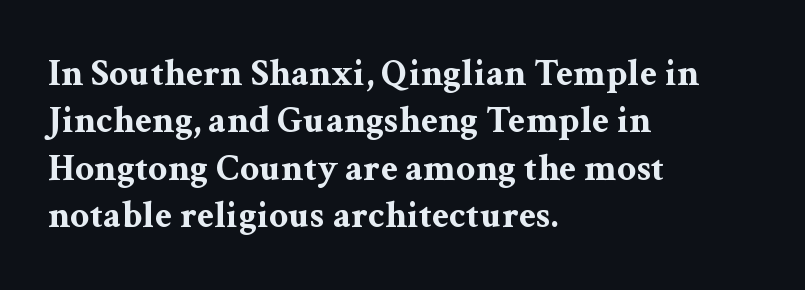
The image shows 38 px bold, wide serif type, upright; set left-aligned, normal line spacing (1.25x), normal letter spacing, not underlined; medium stroke contrast and a medium x-height.
